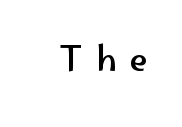
{"serif": "no", "italic": "no", "width": "wide", "stroke_contrast": "low", "x_height": "small", "monospaced": "no", "underline": "no", "letter_spacing": "wide", "letter_spacing_em": 0.42, "glyph_px": 33}
